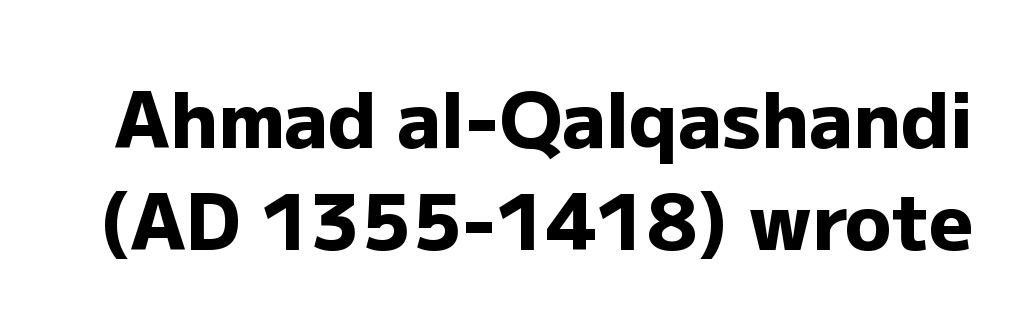
The image shows 77 px heavy sans-serif type, upright; set normal line spacing (1.33x), normal letter spacing, not underlined; low stroke contrast and a medium x-height.
